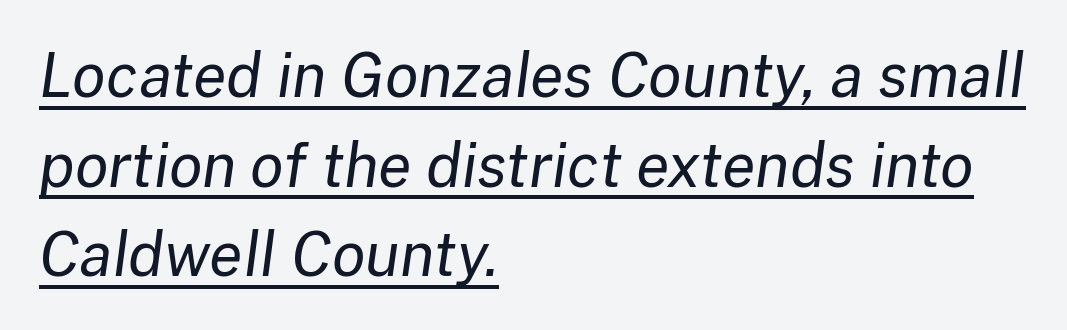
The image shows 61 px regular-weight type, italic (leaning right); set left-aligned, normal line spacing (1.47x), normal letter spacing, underlined; low stroke contrast and a medium x-height.
